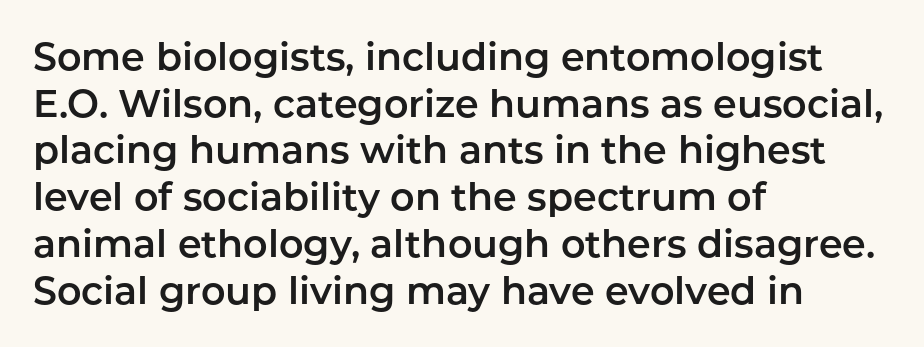
The image shows 38 px sans-serif type, upright; set left-aligned, line spacing 1.23x, normal letter spacing, not underlined; low stroke contrast and a medium x-height.
